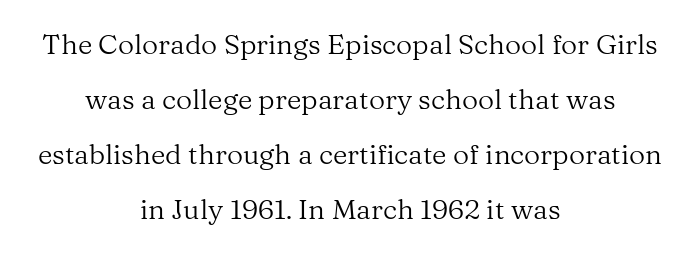
Q: Is the text bold? A: No.
Q: Is the text italic (slanted)? A: No, it is upright.
Q: Is the typeface a serif or a sans-serif typeface? A: Serif.
Q: Is the text underlined? A: No.
Q: How is the paragraph aligned? A: Centered.
Q: Is the spacing between letters normal or unusually wide? A: Normal.
Q: Is the spacing between lines tight, normal or loose? A: Loose.
Q: Width (condensed, normal, or wide)? A: Normal.
Q: Stroke contrast? A: Medium.
Q: x-height? A: Medium.
Q: Monospaced? A: No.
